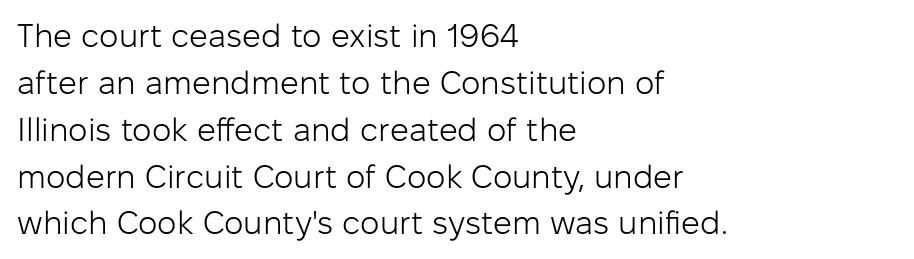
{"serif": "no", "italic": "no", "bold": "no", "weight": "light", "width": "normal", "stroke_contrast": "low", "x_height": "medium", "monospaced": "no", "underline": "no", "align": "left", "line_spacing": "normal", "line_spacing_ratio": 1.42, "letter_spacing": "normal", "letter_spacing_em": 0.0, "glyph_px": 33}
